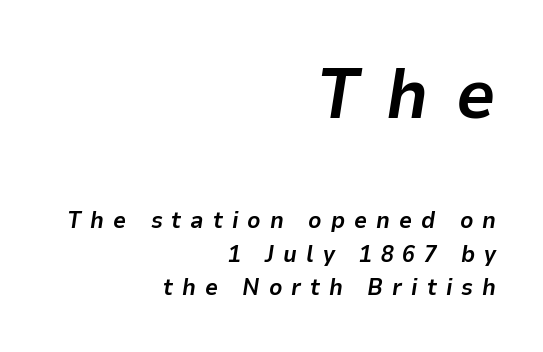
The image shows 70 px bold type, italic (leaning right); set right-aligned, normal line spacing (1.45x), unusually wide letter spacing (+0.39 em), not underlined; the first (top) block is 3.04x larger; low stroke contrast and a medium x-height.
